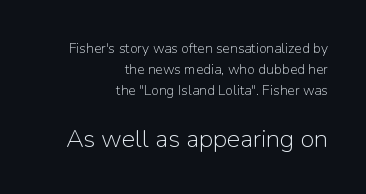
The image shows 25 px text type, upright; set right-aligned, normal line spacing (1.5x), normal letter spacing, not underlined; the second (bottom) block is 1.79x larger.
